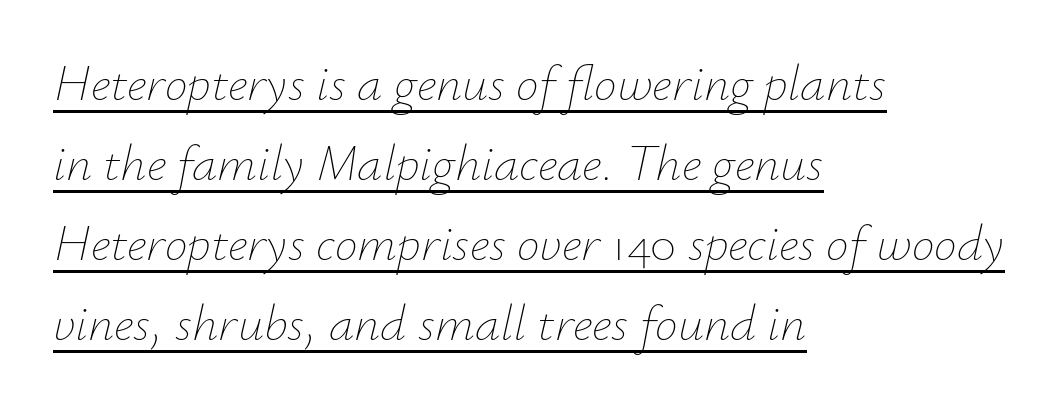
{"italic": "yes", "lean": "right", "slant_degrees": 12, "bold": "no", "weight": "thin", "width": "normal", "stroke_contrast": "low", "x_height": "small", "monospaced": "no", "underline": "yes", "align": "left", "line_spacing": "normal", "line_spacing_ratio": 1.57, "letter_spacing": "normal", "letter_spacing_em": 0.0, "glyph_px": 51}
